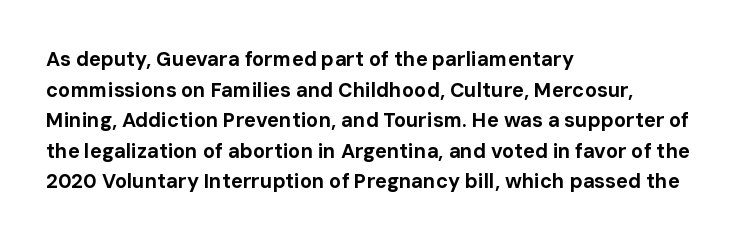
{"italic": "no", "bold": "yes", "underline": "no", "align": "left", "line_spacing": "normal", "line_spacing_ratio": 1.53, "letter_spacing": "normal", "letter_spacing_em": 0.0, "glyph_px": 20}
